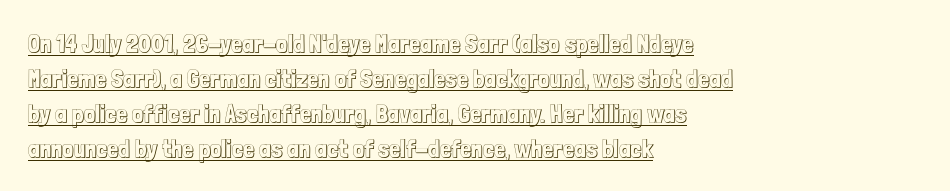
Q: Is the text italic (slanted)? A: No, it is upright.
Q: Is the text underlined? A: Yes.
Q: How is the paragraph aligned? A: Left-aligned.
Q: Is the spacing between letters normal or unusually wide? A: Normal.
Q: Is the spacing between lines tight, normal or loose? A: Normal.
